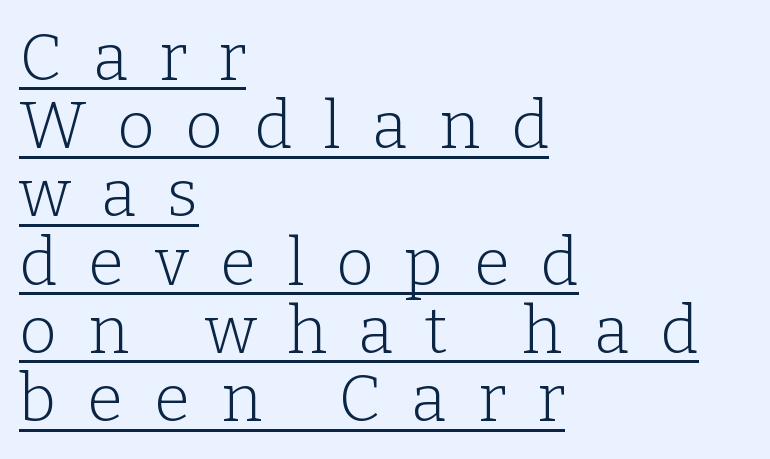
{"serif": "yes", "italic": "no", "bold": "no", "weight": "light", "width": "normal", "stroke_contrast": "low", "x_height": "medium", "monospaced": "no", "underline": "yes", "align": "left", "line_spacing": "tight", "line_spacing_ratio": 1.05, "letter_spacing": "wide", "letter_spacing_em": 0.48, "glyph_px": 65}
